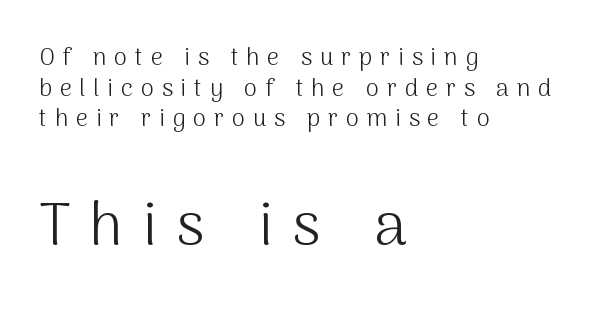
{"serif": "no", "italic": "no", "bold": "no", "weight": "light", "width": "normal", "stroke_contrast": "medium", "x_height": "medium", "monospaced": "no", "underline": "no", "align": "left", "line_spacing": "normal", "line_spacing_ratio": 1.28, "letter_spacing": "wide", "letter_spacing_em": 0.32, "larger_block": "second", "size_ratio": 2.5, "glyph_px": 60}
